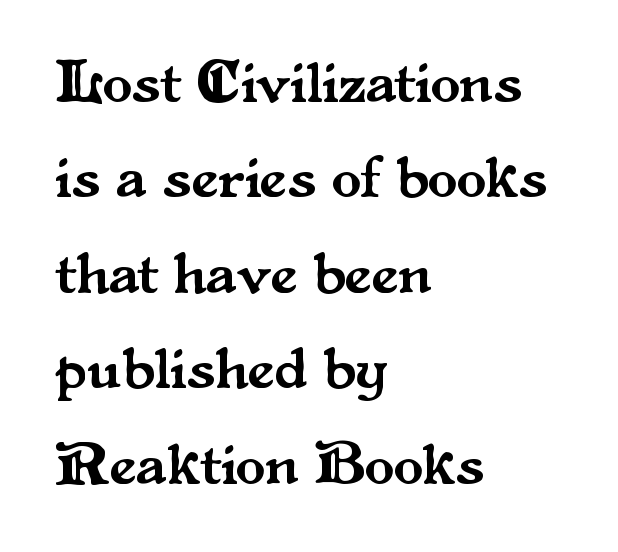
{"serif": "yes", "italic": "no", "width": "normal", "stroke_contrast": "medium", "x_height": "small", "monospaced": "no", "underline": "no", "align": "left", "line_spacing": "normal", "line_spacing_ratio": 1.59, "letter_spacing": "normal", "letter_spacing_em": 0.0, "glyph_px": 60}
